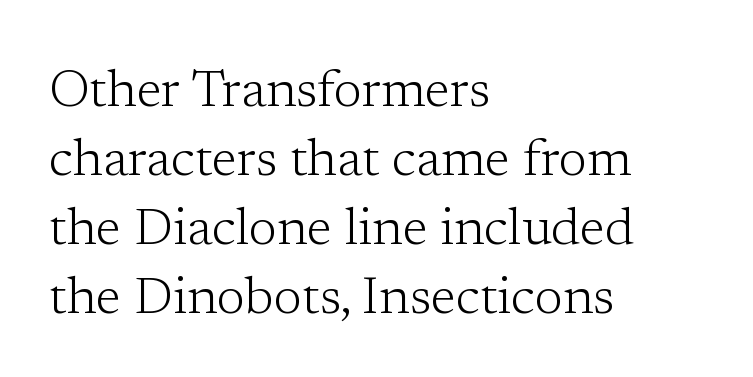
Compared with typical body copy, the letter spacing here is the same. Here the designer chose a conventional face with non-uniform glyph widths. Decoration check: the copy has no underline. The weight tops out at a normal text grade. Serifs: yes, visible at the terminals of the letterforms. The leading is moderate, giving the passage an even texture.
